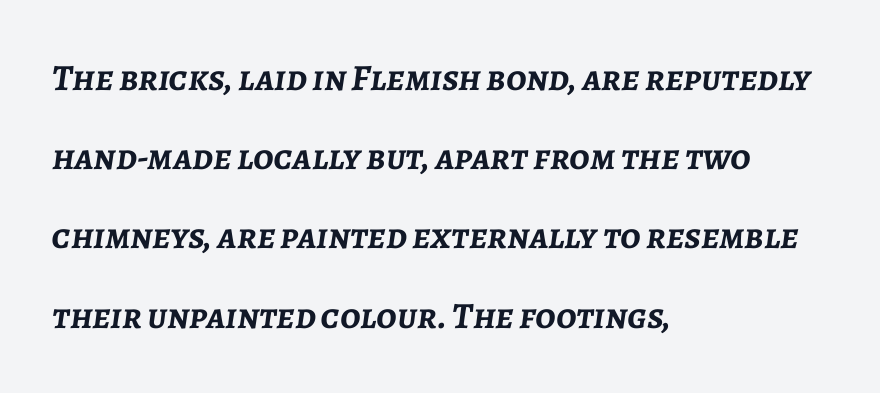
Q: Is the text bold? A: Yes.
Q: Is the text italic (slanted)? A: Yes, it leans right by about 7 degrees.
Q: Is the text underlined? A: No.
Q: How is the paragraph aligned? A: Left-aligned.
Q: Is the spacing between letters normal or unusually wide? A: Normal.
Q: Is the spacing between lines tight, normal or loose? A: Loose.
Q: Width (condensed, normal, or wide)? A: Normal.
Q: Stroke contrast? A: Low.
Q: x-height? A: Medium.
Q: Monospaced? A: No.
